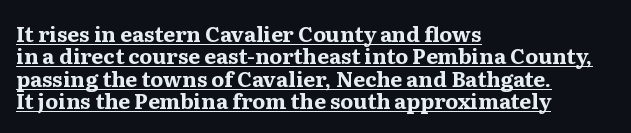
Nobody touched the tracking dial on this one. Ascenders rise straight up at ninety degrees. Its strokes are broad and dark, the hallmark of bold type. The vertical gap from one line to the next is small. In designer terms, the underline attribute is active on this setting. Notice how the passage keeps a crisp vertical edge on the left only.
